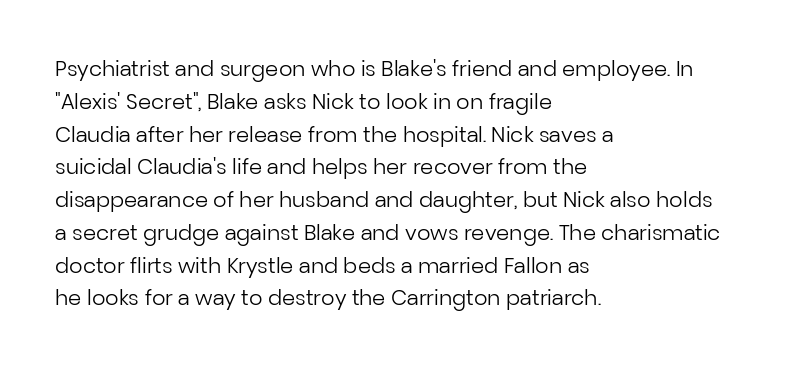
Upright lettering throughout. The rows are spaced the way most documents space them. These lines stack with their left ends in a neat column. The space beneath each line is pristine and unruled. This sample uses plain, unmodified letter spacing. Stem width sits at or under what a default text font uses.
